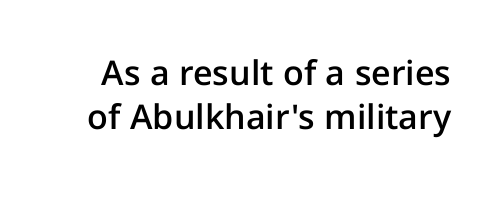
The image shows 34 px semibold sans-serif type, upright; set normal line spacing (1.3x), normal letter spacing, not underlined; low stroke contrast and a medium x-height.
